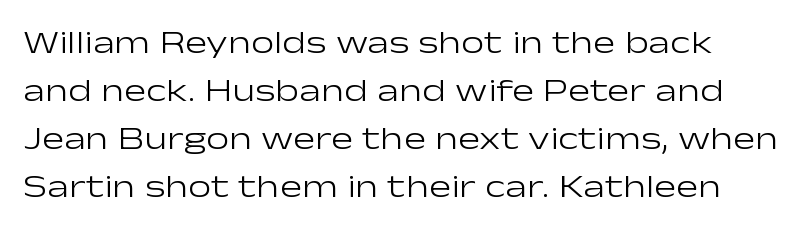
{"serif": "no", "italic": "no", "bold": "no", "weight": "light", "width": "wide", "stroke_contrast": "low", "x_height": "medium", "monospaced": "no", "underline": "no", "line_spacing": "normal", "line_spacing_ratio": 1.45, "letter_spacing": "normal", "letter_spacing_em": 0.0, "glyph_px": 33}
